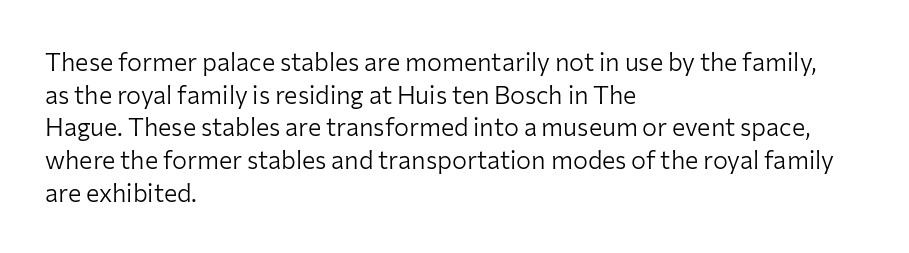
What's the leading like? Ordinary, nothing unusual. The passage shown has conventional tracking throughout. The typography opts for an upright posture over an oblique one. The passage is arranged the way most books set body copy — flush left.
